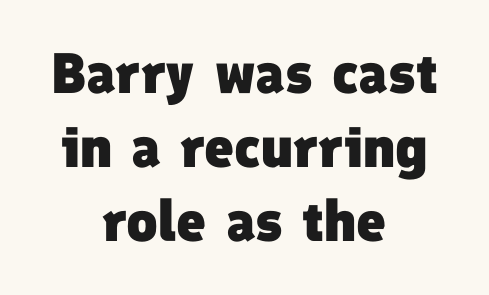
{"serif": "no", "bold": "yes", "weight": "heavy", "width": "normal", "stroke_contrast": "low", "x_height": "medium", "monospaced": "no", "underline": "no", "align": "center", "line_spacing": "normal", "line_spacing_ratio": 1.3, "letter_spacing": "normal", "letter_spacing_em": 0.0, "glyph_px": 57}
